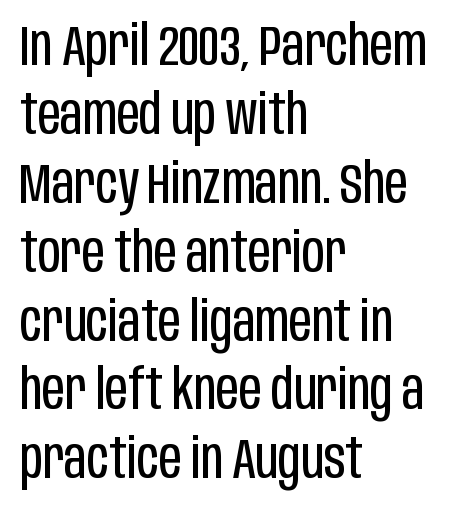
Q: Is the text bold? A: No.
Q: Is the text italic (slanted)? A: No, it is upright.
Q: Is the typeface a serif or a sans-serif typeface? A: Sans-serif.
Q: Is the text underlined? A: No.
Q: How is the paragraph aligned? A: Left-aligned.
Q: Is the spacing between letters normal or unusually wide? A: Normal.
Q: Width (condensed, normal, or wide)? A: Condensed.
Q: Stroke contrast? A: Low.
Q: x-height? A: Large.
Q: Monospaced? A: No.
